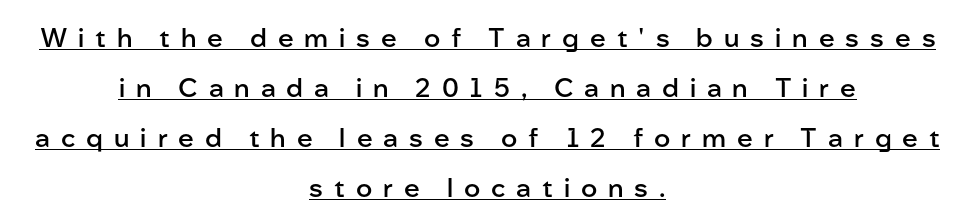
The typesetter chose a symmetrical, centered arrangement here. You could only call the tracking loose — the letters float apart. Vertically, the passage feels expansive, rows floating well apart. A typographer would call this underscored text.
